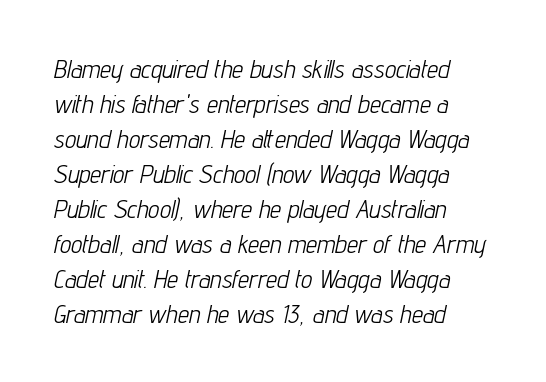
The image shows 25 px text type, italic (leaning right); set left-aligned, normal line spacing (1.4x), normal letter spacing, not underlined.
